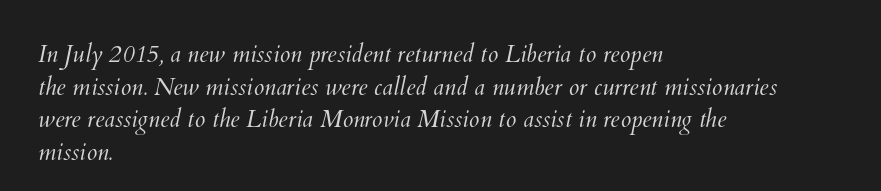
{"bold": "no", "underline": "no", "align": "left", "line_spacing": "normal", "line_spacing_ratio": 1.36, "letter_spacing": "normal", "letter_spacing_em": 0.0, "glyph_px": 24}
